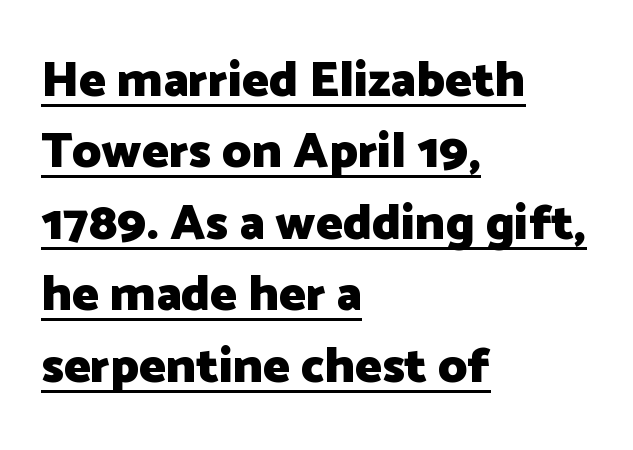
{"serif": "no", "italic": "no", "bold": "yes", "weight": "heavy", "width": "normal", "stroke_contrast": "low", "x_height": "medium", "monospaced": "no", "underline": "yes", "align": "left", "line_spacing": "normal", "line_spacing_ratio": 1.43, "letter_spacing": "normal", "letter_spacing_em": 0.0, "glyph_px": 50}
